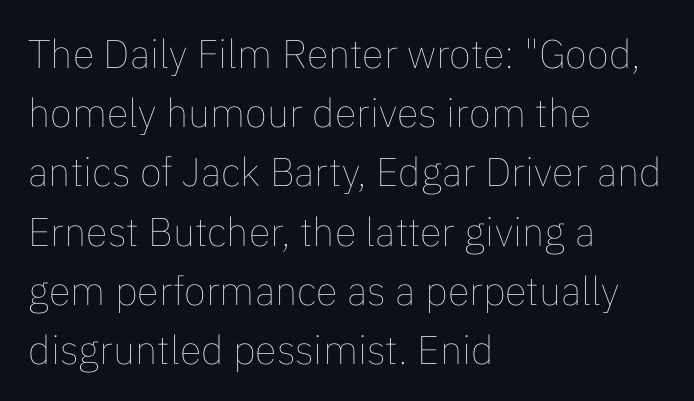
Q: Is the text bold? A: No.
Q: Is the text italic (slanted)? A: No, it is upright.
Q: Is the text underlined? A: No.
Q: How is the paragraph aligned? A: Left-aligned.
Q: Is the spacing between letters normal or unusually wide? A: Normal.
Q: Is the spacing between lines tight, normal or loose? A: Normal.
Q: Width (condensed, normal, or wide)? A: Normal.
Q: Stroke contrast? A: Low.
Q: x-height? A: Medium.
Q: Monospaced? A: No.
